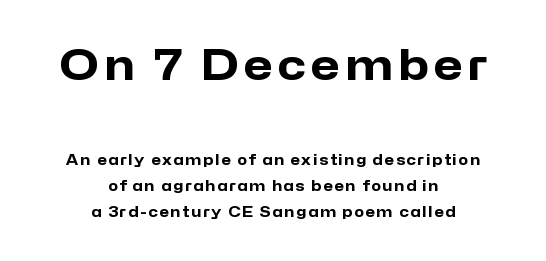
Plain, unruled lines of type. Weight: bold. Stroke terminals: plain, sans-serif. Notice how the stems are strictly vertical — no italics here. The typesetter chose a symmetrical, centered arrangement here.
